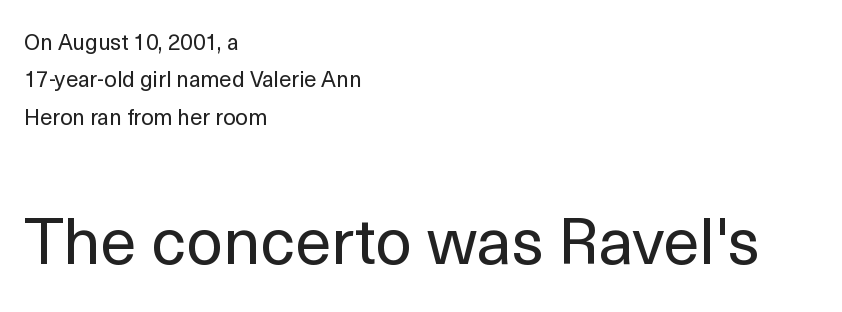
{"serif": "no", "italic": "no", "bold": "no", "weight": "regular", "width": "normal", "x_height": "medium", "monospaced": "no", "underline": "no", "align": "left", "line_spacing": "normal", "line_spacing_ratio": 1.7, "letter_spacing": "normal", "letter_spacing_em": 0.0, "larger_block": "second", "size_ratio": 2.95, "glyph_px": 65}
